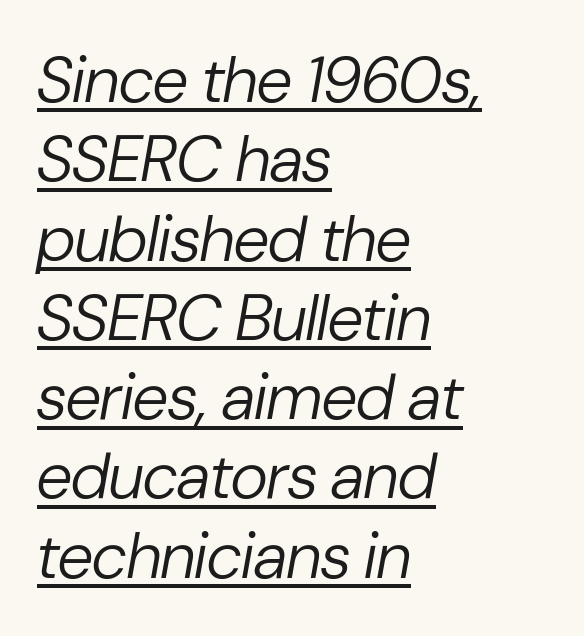
Q: Is the text bold? A: No.
Q: Is the text italic (slanted)? A: Yes, it leans right by about 10 degrees.
Q: Is the text underlined? A: Yes.
Q: How is the paragraph aligned? A: Left-aligned.
Q: Is the spacing between letters normal or unusually wide? A: Normal.
Q: Width (condensed, normal, or wide)? A: Normal.
Q: Stroke contrast? A: Low.
Q: x-height? A: Medium.
Q: Monospaced? A: No.
